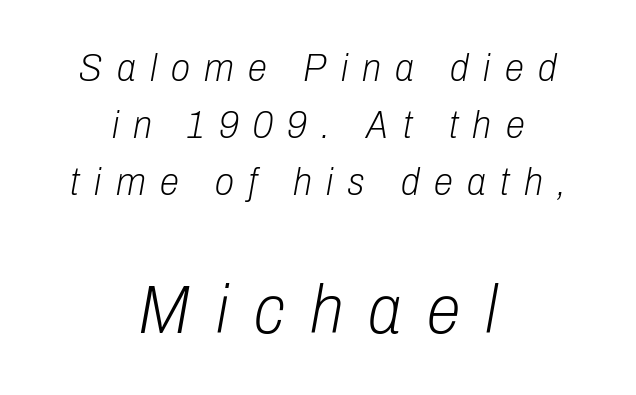
Q: Is the text bold? A: No.
Q: Is the text italic (slanted)? A: Yes, it leans right by about 10 degrees.
Q: Is the text underlined? A: No.
Q: How is the paragraph aligned? A: Centered.
Q: Is the spacing between letters normal or unusually wide? A: Unusually wide.
Q: Is the spacing between lines tight, normal or loose? A: Normal.
Q: Which block of text is set in a larger size, the first (top) or the second (bottom)? A: The second (bottom) one.
Q: Width (condensed, normal, or wide)? A: Condensed.
Q: Stroke contrast? A: Low.
Q: x-height? A: Medium.
Q: Monospaced? A: No.
